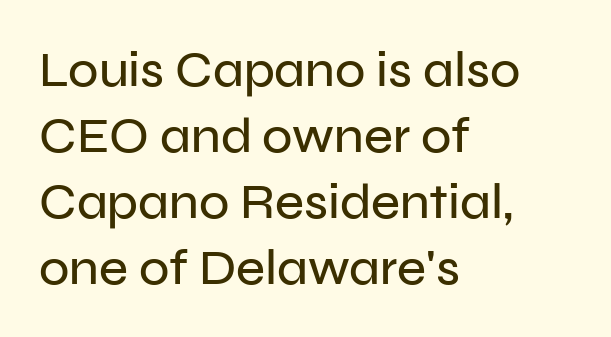
{"serif": "no", "italic": "no", "width": "normal", "stroke_contrast": "low", "x_height": "medium", "monospaced": "no", "underline": "no", "align": "left", "line_spacing": "normal", "line_spacing_ratio": 1.32, "letter_spacing": "normal", "letter_spacing_em": 0.0, "glyph_px": 50}
